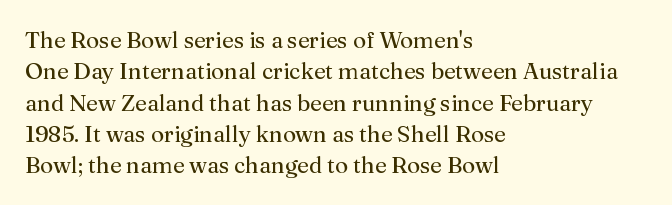
Q: Is the text bold? A: No.
Q: Is the text italic (slanted)? A: No, it is upright.
Q: Is the text underlined? A: No.
Q: How is the paragraph aligned? A: Left-aligned.
Q: Is the spacing between letters normal or unusually wide? A: Normal.
Q: Is the spacing between lines tight, normal or loose? A: Normal.
